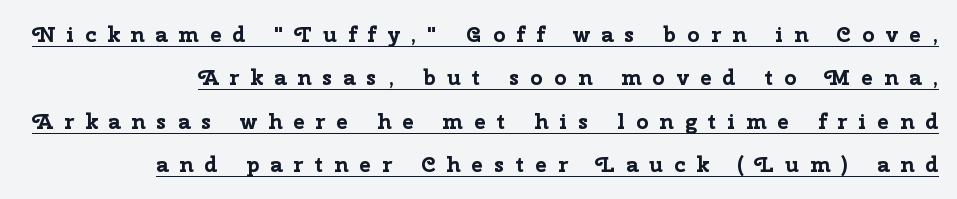
The leading is generous, giving the passage an open texture. Is the letter spacing exaggerated? Yes — the characters are pushed far apart. The rendered words wear a rule along their underside. You can tell it's not italic because the verticals are truly vertical. On the weight axis this lands at bold, roughly 700.
